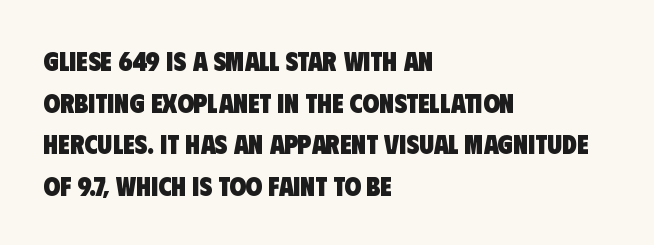
The image shows 27 px bold type; set left-aligned, normal line spacing (1.54x), normal letter spacing, not underlined.
